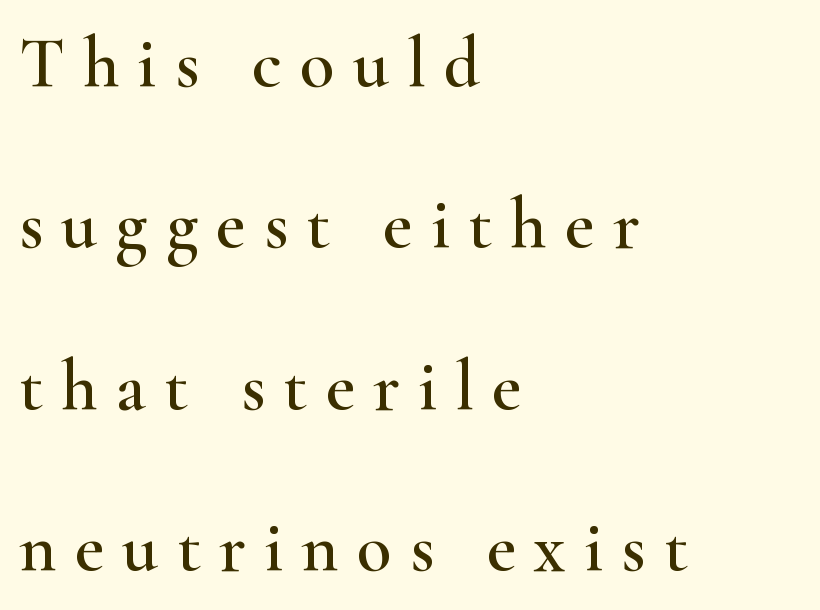
{"serif": "yes", "italic": "no", "width": "wide", "stroke_contrast": "high", "x_height": "small", "monospaced": "no", "underline": "no", "align": "left", "line_spacing": "loose", "line_spacing_ratio": 2.24, "letter_spacing": "wide", "letter_spacing_em": 0.25, "glyph_px": 72}
